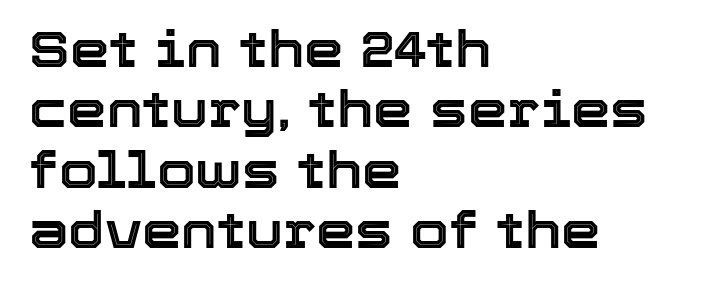
{"italic": "no", "width": "normal", "x_height": "medium", "monospaced": "no", "underline": "no", "align": "left", "line_spacing_ratio": 1.21, "letter_spacing": "normal", "letter_spacing_em": 0.0, "glyph_px": 50}
